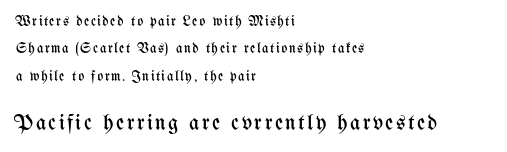
{"italic": "no", "bold": "no", "underline": "no", "align": "left", "line_spacing": "loose", "line_spacing_ratio": 1.95, "larger_block": "second", "size_ratio": 1.57, "glyph_px": 22}
